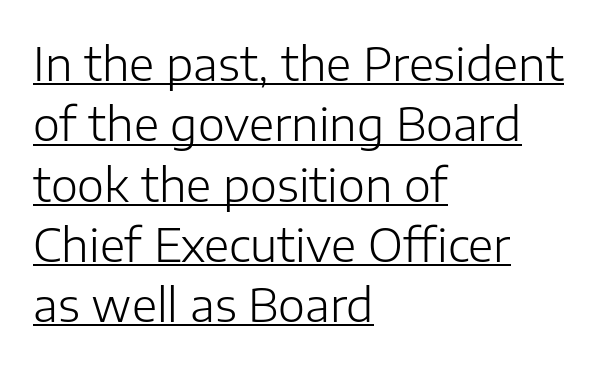
The block of text has a typical density, with ordinary space between rows. The lines are quadded left. A typesetter would call this zero additional tracking. Underlining? Definitely there.
